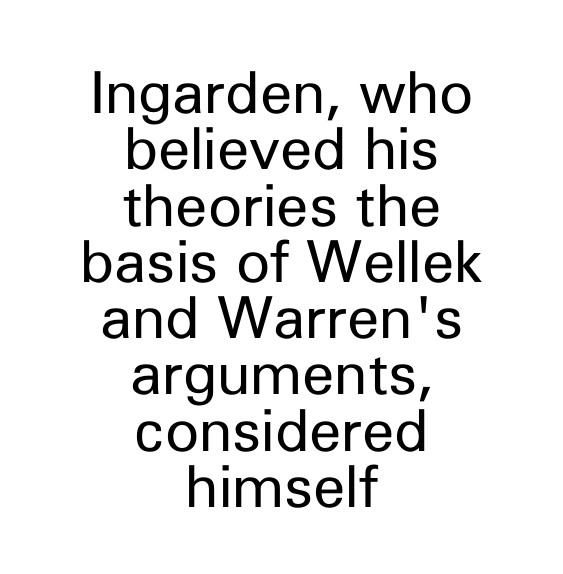
The image shows 58 px regular-weight sans-serif type, upright; set centered, tight line spacing (0.97x), normal letter spacing, not underlined; low stroke contrast and a medium x-height.
